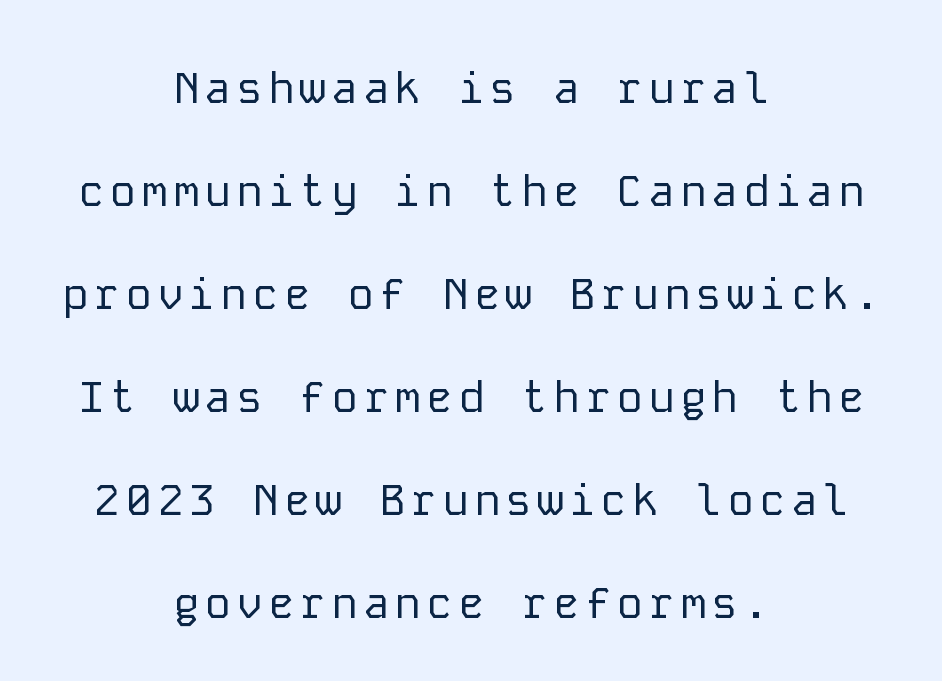
The image shows 44 px regular-weight sans-serif type, upright, monospaced; set centered, loose line spacing (2.34x), not underlined; low stroke contrast and a medium x-height.
